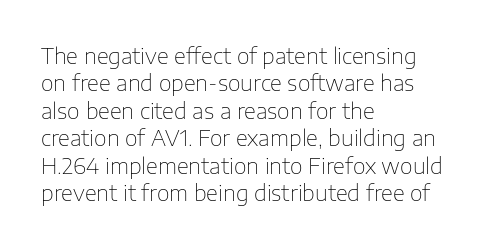
The image shows 22 px text type, upright; set left-aligned, normal line spacing (1.25x), normal letter spacing, not underlined.
